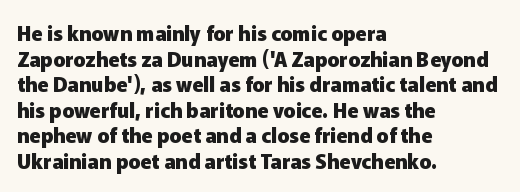
The image shows 20 px bold type, upright; set left-aligned, normal line spacing (1.28x), normal letter spacing, not underlined.
